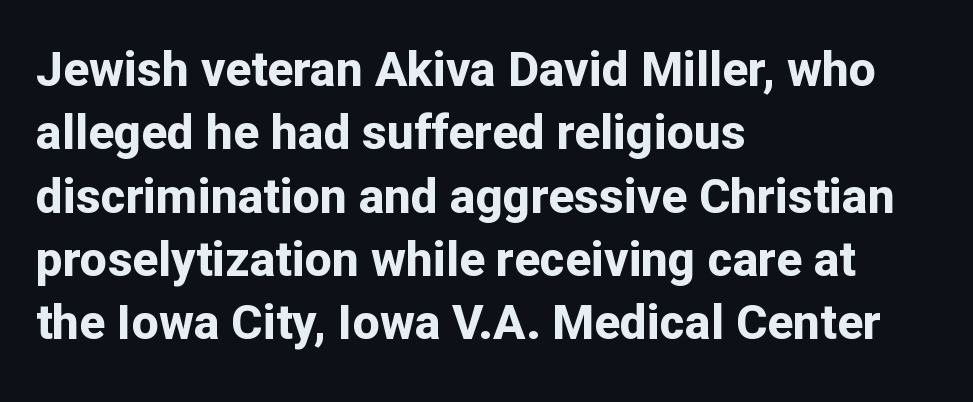
{"serif": "no", "italic": "no", "bold": "yes", "weight": "bold", "width": "normal", "stroke_contrast": "low", "x_height": "medium", "monospaced": "no", "underline": "no", "align": "left", "line_spacing": "normal", "line_spacing_ratio": 1.32, "letter_spacing": "normal", "letter_spacing_em": 0.0, "glyph_px": 48}
